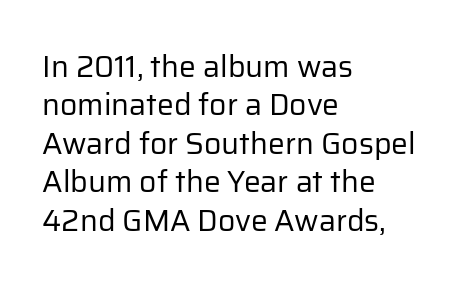
The image shows 30 px regular-weight sans-serif type, upright; set left-aligned, normal line spacing (1.28x), normal letter spacing, not underlined; low stroke contrast and a medium x-height.
